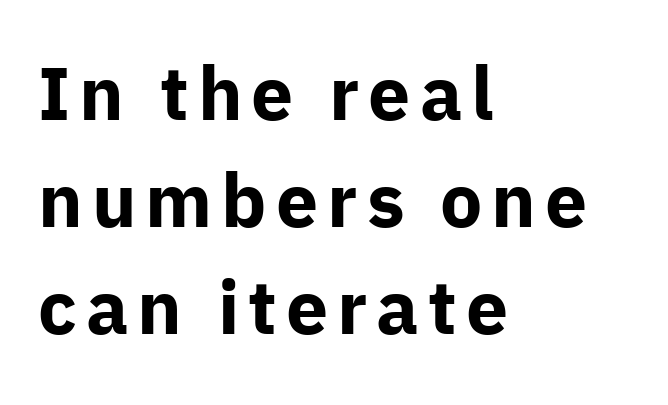
Looks like regular typesetting: each glyph gets only the width it needs. Quick note: interline space is typical. The strokes are fattened all the way to bold. Grotesque or geometric, the face here clearly has no serifs. Do the letters lean? They stand straight. The area under the type is left untouched.
